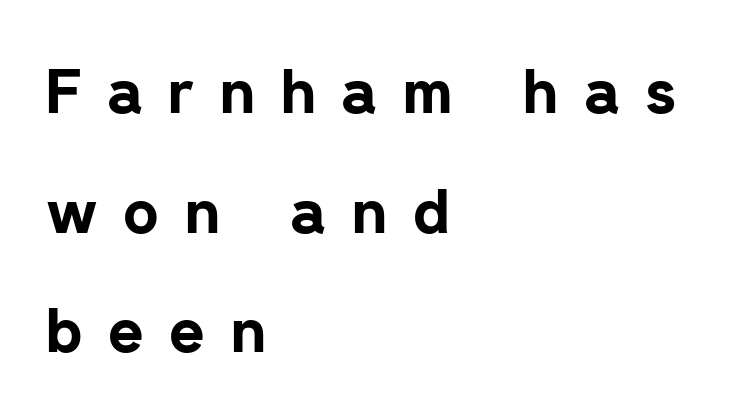
You can tell it's not italic because the verticals are truly vertical. Teacher's note: observe the even left margin — that is flush-left alignment. This sample uses expanded letter spacing, leaving extra air between glyphs. Observe the absence of serifs on each vertical stroke in this sample. The specimen omits any rule beneath the text block's lines. The font is running at its bold setting.
